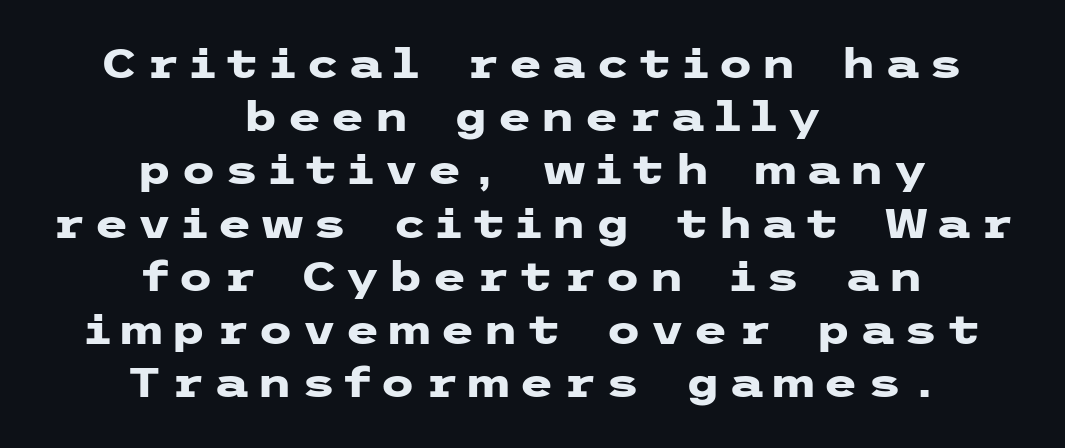
{"serif": "no", "italic": "no", "bold": "yes", "weight": "heavy", "width": "wide", "stroke_contrast": "low", "x_height": "medium", "underline": "no", "align": "center", "line_spacing": "normal", "line_spacing_ratio": 1.33, "letter_spacing": "wide", "letter_spacing_em": 0.21, "glyph_px": 40}
